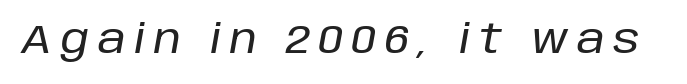
{"italic": "yes", "lean": "right", "slant_degrees": 10, "width": "normal", "stroke_contrast": "low", "x_height": "large", "monospaced": "no", "underline": "no", "letter_spacing": "wide", "letter_spacing_em": 0.22, "glyph_px": 40}
